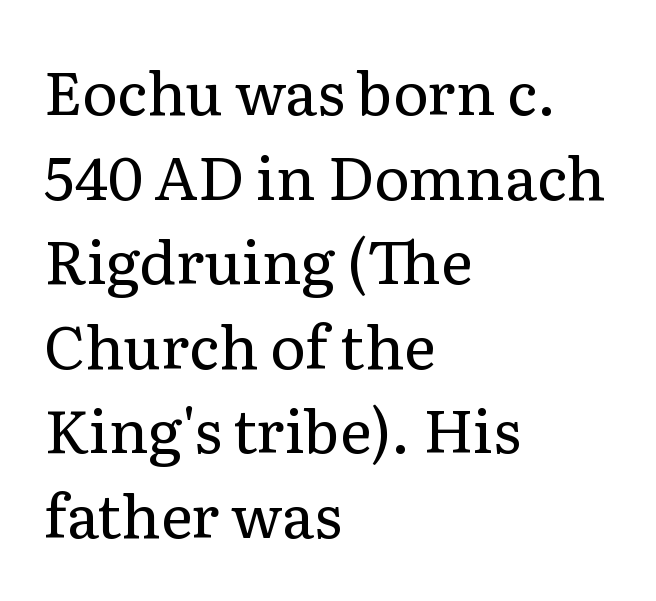
The image shows 60 px regular-weight serif type, upright; set left-aligned, normal line spacing (1.41x), normal letter spacing, not underlined; low stroke contrast and a medium x-height.
